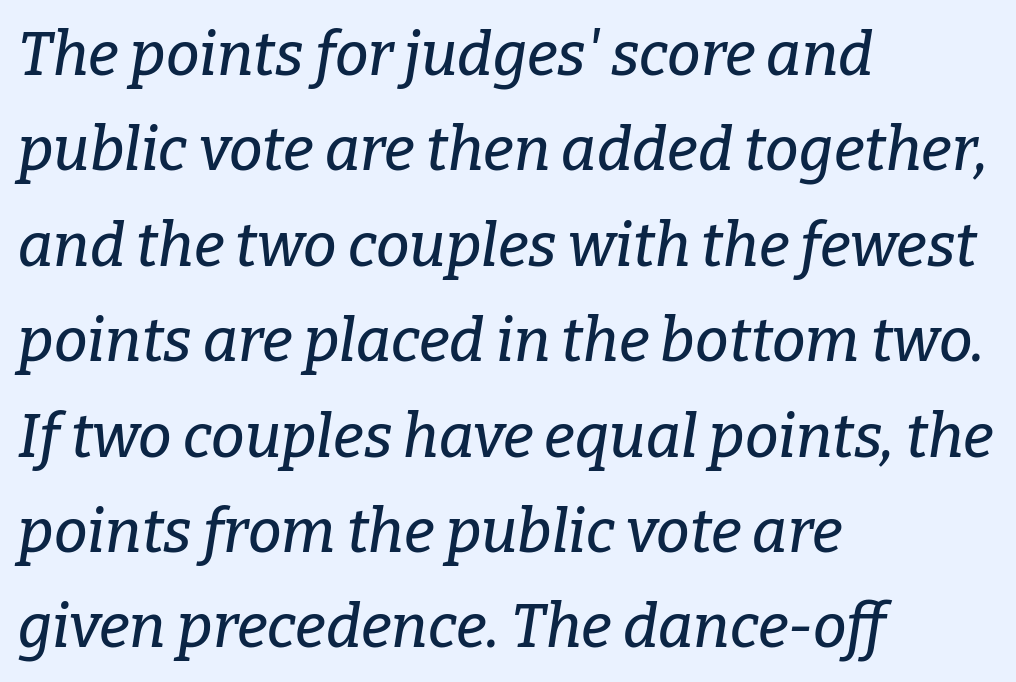
These lines are composed in type with serifs. The baseline area is clear. Casual observation: everything's shoved over to the left. Leading: standard. In terms of letterspacing, this is plain default setting.
